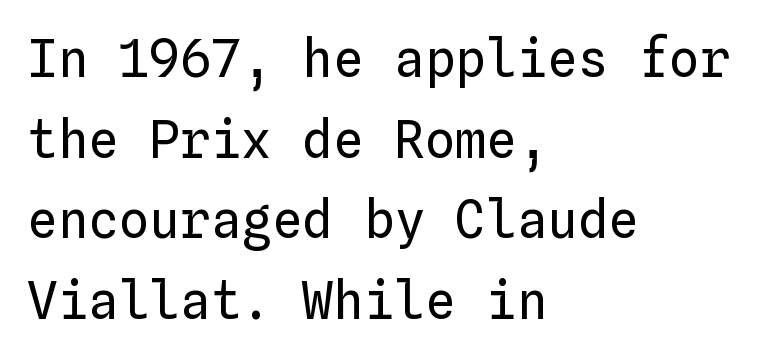
Q: Is the text bold? A: No.
Q: Is the text italic (slanted)? A: No, it is upright.
Q: Is the text underlined? A: No.
Q: How is the paragraph aligned? A: Left-aligned.
Q: Is the spacing between letters normal or unusually wide? A: Normal.
Q: Is the spacing between lines tight, normal or loose? A: Normal.
Q: Width (condensed, normal, or wide)? A: Normal.
Q: Stroke contrast? A: Low.
Q: x-height? A: Medium.
Q: Monospaced? A: Yes.
